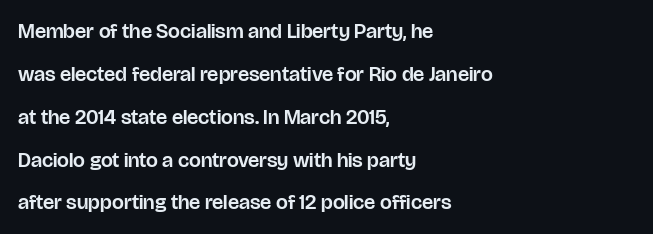
{"italic": "no", "underline": "no", "align": "left", "line_spacing": "loose", "line_spacing_ratio": 2.04, "letter_spacing": "normal", "letter_spacing_em": 0.0, "glyph_px": 21}
